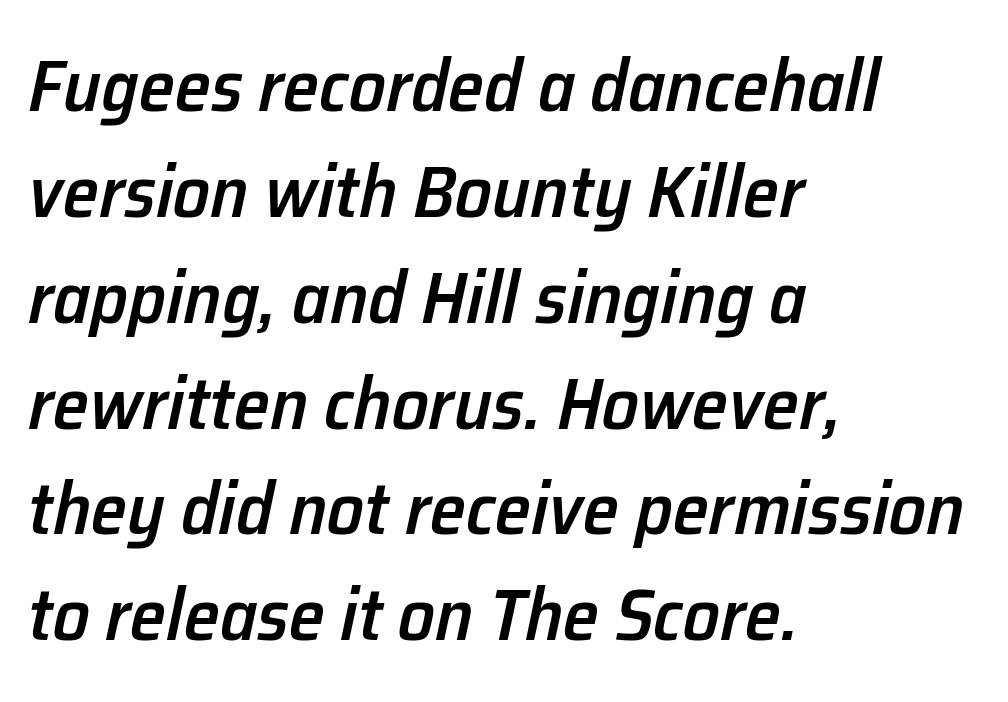
Students, observe: this is what conventionally led text looks like. It's the slanting kind of type. The characters look somewhat weighty, a semibold short of true bold. Spacing verdict: proportional, widths tailored to each character.
